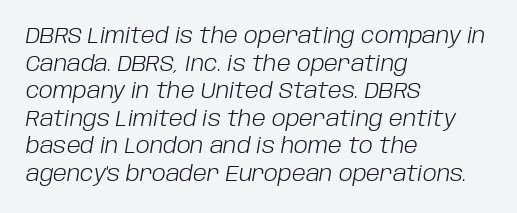
No extra ink here — the face is not bold. Underlining? Definitely not there. Notice how descenders clear the ascenders below comfortably — that's standard leading. Observe the ordinary spacing: letters are neighbours, not strangers.
